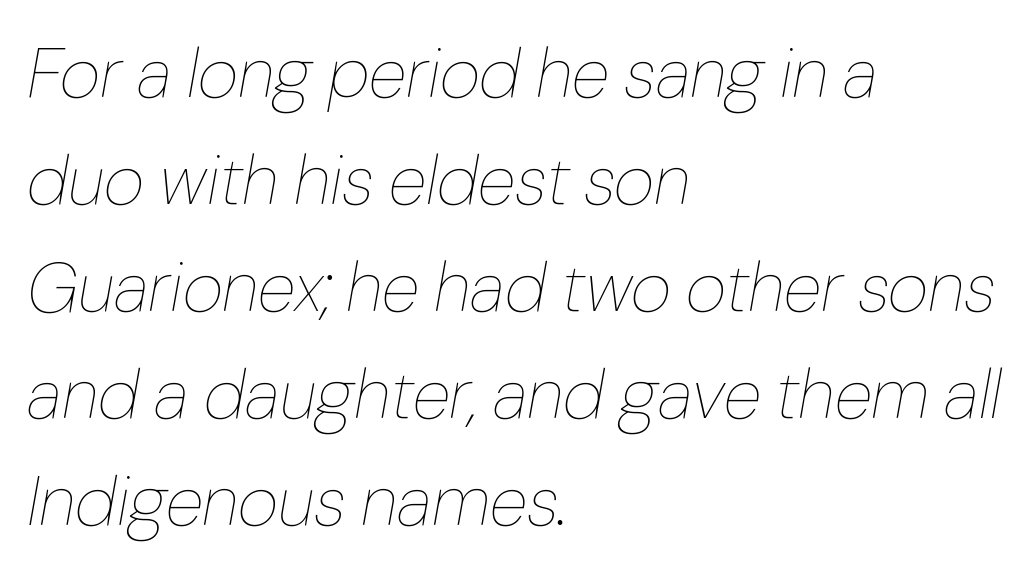
Q: Is the text bold? A: No.
Q: Is the text italic (slanted)? A: Yes, it leans right by about 10 degrees.
Q: Is the text underlined? A: No.
Q: How is the paragraph aligned? A: Left-aligned.
Q: Is the spacing between letters normal or unusually wide? A: Normal.
Q: Is the spacing between lines tight, normal or loose? A: Normal.
Q: Width (condensed, normal, or wide)? A: Normal.
Q: Stroke contrast? A: Low.
Q: x-height? A: Medium.
Q: Monospaced? A: No.
